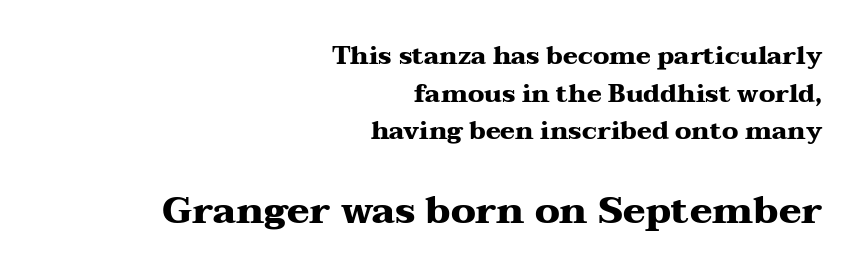
{"serif": "yes", "italic": "no", "bold": "yes", "weight": "heavy", "width": "wide", "stroke_contrast": "medium", "x_height": "medium", "monospaced": "no", "underline": "no", "align": "right", "line_spacing": "normal", "line_spacing_ratio": 1.51, "letter_spacing": "normal", "letter_spacing_em": 0.0, "larger_block": "second", "size_ratio": 1.52, "glyph_px": 38}
